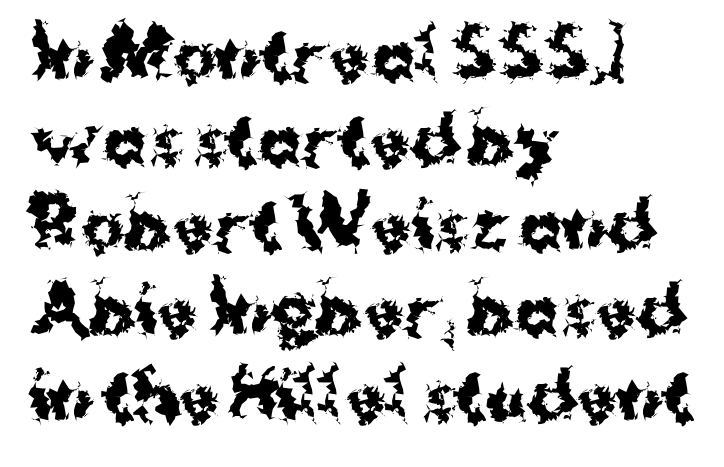
Q: Is the text bold? A: Yes.
Q: Is the text italic (slanted)? A: No, it is upright.
Q: Is the typeface a serif or a sans-serif typeface? A: Sans-serif.
Q: Is the text underlined? A: No.
Q: How is the paragraph aligned? A: Left-aligned.
Q: Is the spacing between letters normal or unusually wide? A: Normal.
Q: Is the spacing between lines tight, normal or loose? A: Normal.
Q: Width (condensed, normal, or wide)? A: Normal.
Q: Stroke contrast? A: Medium.
Q: x-height? A: Medium.
Q: Monospaced? A: No.
